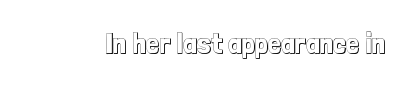
The image shows 29 px condensed type, upright; set normal letter spacing, not underlined; a medium x-height.
